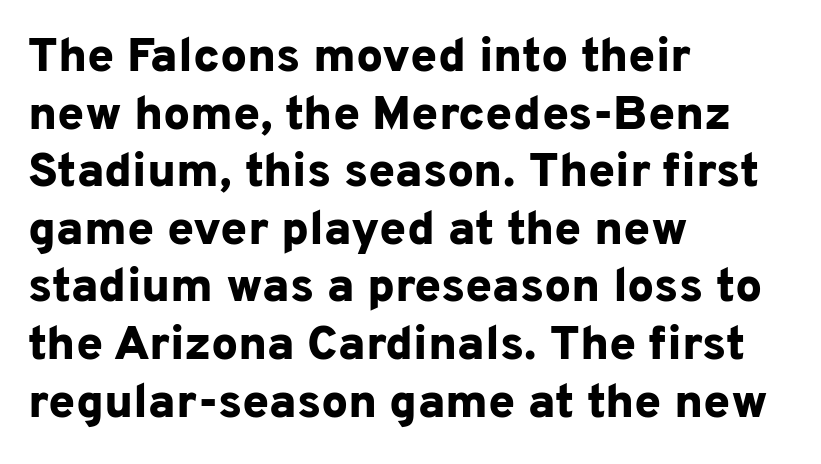
{"serif": "no", "italic": "no", "bold": "yes", "weight": "bold", "width": "normal", "stroke_contrast": "low", "x_height": "medium", "monospaced": "no", "underline": "no", "align": "left", "line_spacing_ratio": 1.2, "letter_spacing": "normal", "letter_spacing_em": 0.0, "glyph_px": 48}
